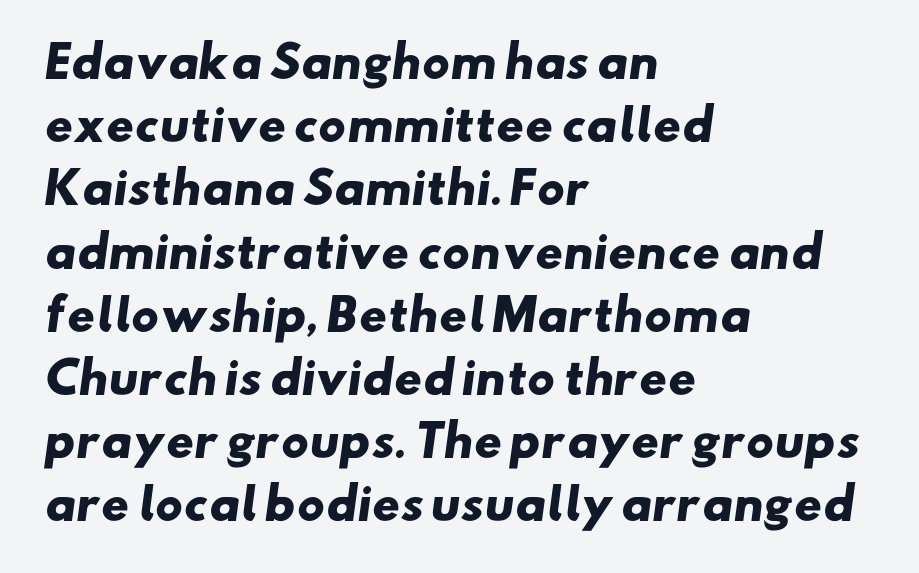
Q: Is the text bold? A: Yes.
Q: Is the typeface a serif or a sans-serif typeface? A: Sans-serif.
Q: Is the text underlined? A: No.
Q: How is the paragraph aligned? A: Left-aligned.
Q: Is the spacing between letters normal or unusually wide? A: Normal.
Q: Is the spacing between lines tight, normal or loose? A: Normal.
Q: Width (condensed, normal, or wide)? A: Wide.
Q: Stroke contrast? A: Low.
Q: x-height? A: Small.
Q: Monospaced? A: No.
